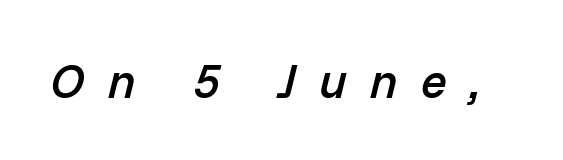
Q: Is the text bold? A: Semi-bold.
Q: Is the text italic (slanted)? A: Yes, it leans right by about 14 degrees.
Q: Is the text underlined? A: No.
Q: Is the spacing between letters normal or unusually wide? A: Unusually wide.
Q: Width (condensed, normal, or wide)? A: Normal.
Q: Stroke contrast? A: Low.
Q: x-height? A: Medium.
Q: Monospaced? A: No.
